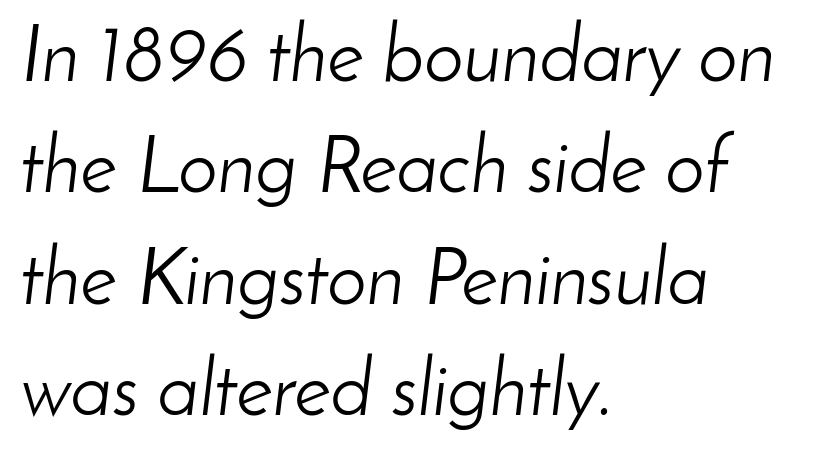
{"italic": "yes", "lean": "right", "slant_degrees": 8, "bold": "no", "weight": "light", "width": "normal", "stroke_contrast": "low", "x_height": "small", "monospaced": "no", "underline": "no", "align": "left", "line_spacing": "normal", "line_spacing_ratio": 1.41, "letter_spacing": "normal", "letter_spacing_em": 0.0, "glyph_px": 79}
